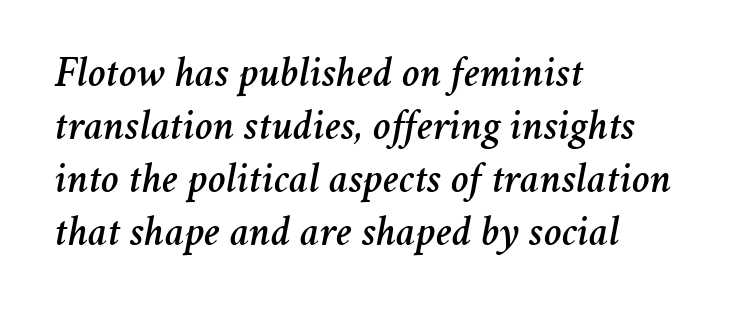
{"italic": "yes", "lean": "right", "slant_degrees": 11, "width": "normal", "stroke_contrast": "medium", "x_height": "medium", "monospaced": "no", "underline": "no", "align": "left", "line_spacing_ratio": 1.23, "letter_spacing": "normal", "letter_spacing_em": 0.0, "glyph_px": 43}
